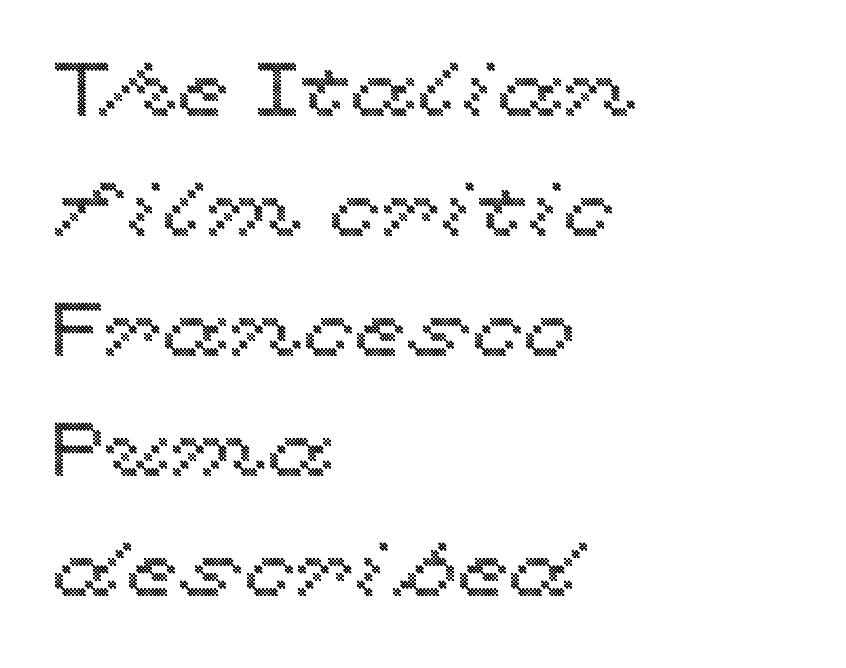
Q: Is the text italic (slanted)? A: Yes.
Q: Is the text underlined? A: No.
Q: How is the paragraph aligned? A: Left-aligned.
Q: Is the spacing between letters normal or unusually wide? A: Normal.
Q: Is the spacing between lines tight, normal or loose? A: Normal.
Q: Width (condensed, normal, or wide)? A: Wide.
Q: x-height? A: Medium.
Q: Monospaced? A: No.
